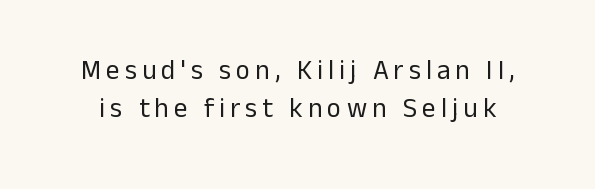
Regular leading. The typography opts for an upright posture over an oblique one. Descenders hang freely into open space. Counters stay open thanks to moderate or lighter strokes.
